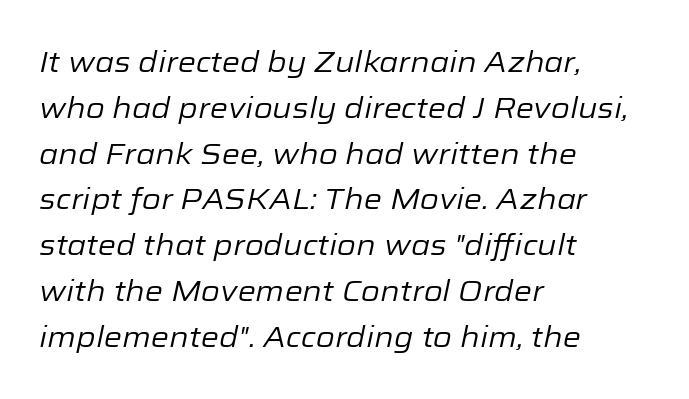
Honestly, the row spacing looks completely unremarkable. The typesetting does not lean heavy: it is not bold. Teacher's note: observe the even left margin — that is flush-left alignment. Here the designer chose a conventional face with non-uniform glyph widths. Posture: slanted. Words float on clear page, feet unadorned.
